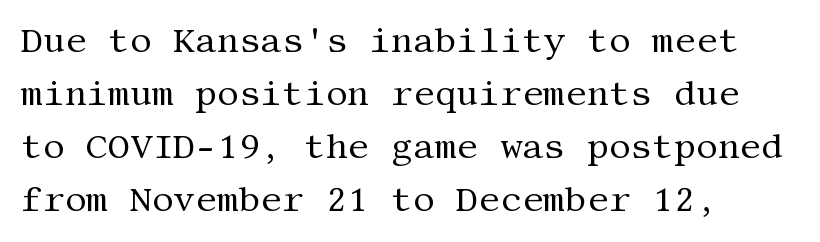
Q: Is the text bold? A: No.
Q: Is the text italic (slanted)? A: No, it is upright.
Q: Is the typeface a serif or a sans-serif typeface? A: Serif.
Q: Is the text underlined? A: No.
Q: How is the paragraph aligned? A: Left-aligned.
Q: Is the spacing between letters normal or unusually wide? A: Normal.
Q: Is the spacing between lines tight, normal or loose? A: Normal.
Q: Width (condensed, normal, or wide)? A: Normal.
Q: Stroke contrast? A: Medium.
Q: x-height? A: Large.
